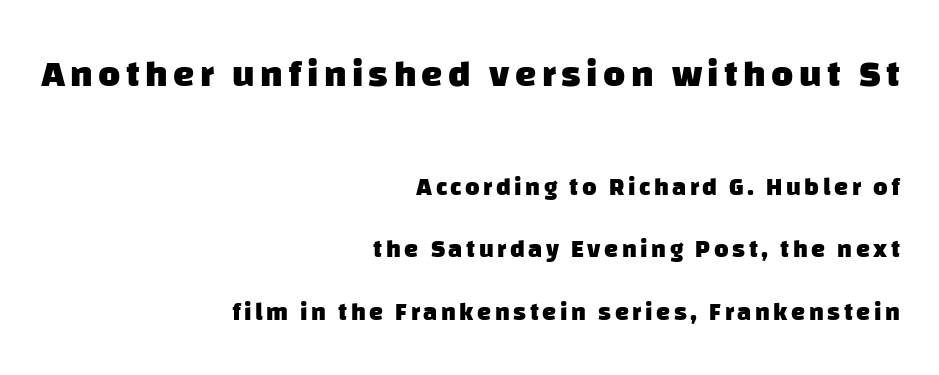
{"serif": "no", "bold": "yes", "weight": "heavy", "width": "normal", "stroke_contrast": "low", "x_height": "large", "monospaced": "no", "underline": "no", "align": "right", "line_spacing": "loose", "line_spacing_ratio": 2.49, "larger_block": "first", "size_ratio": 1.52, "glyph_px": 38}
